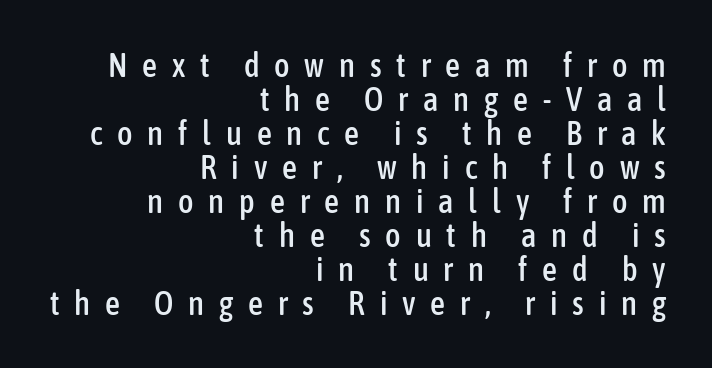
Q: Is the text italic (slanted)? A: No, it is upright.
Q: Is the typeface a serif or a sans-serif typeface? A: Sans-serif.
Q: Is the text underlined? A: No.
Q: How is the paragraph aligned? A: Right-aligned.
Q: Is the spacing between letters normal or unusually wide? A: Unusually wide.
Q: Is the spacing between lines tight, normal or loose? A: Tight.
Q: Width (condensed, normal, or wide)? A: Condensed.
Q: Stroke contrast? A: Low.
Q: x-height? A: Medium.
Q: Monospaced? A: No.
